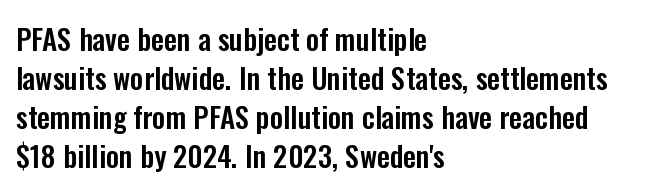
Q: Is the text italic (slanted)? A: No, it is upright.
Q: Is the typeface a serif or a sans-serif typeface? A: Sans-serif.
Q: Is the text underlined? A: No.
Q: How is the paragraph aligned? A: Left-aligned.
Q: Is the spacing between letters normal or unusually wide? A: Normal.
Q: Is the spacing between lines tight, normal or loose? A: Normal.
Q: Width (condensed, normal, or wide)? A: Condensed.
Q: Stroke contrast? A: Low.
Q: x-height? A: Medium.
Q: Monospaced? A: No.
